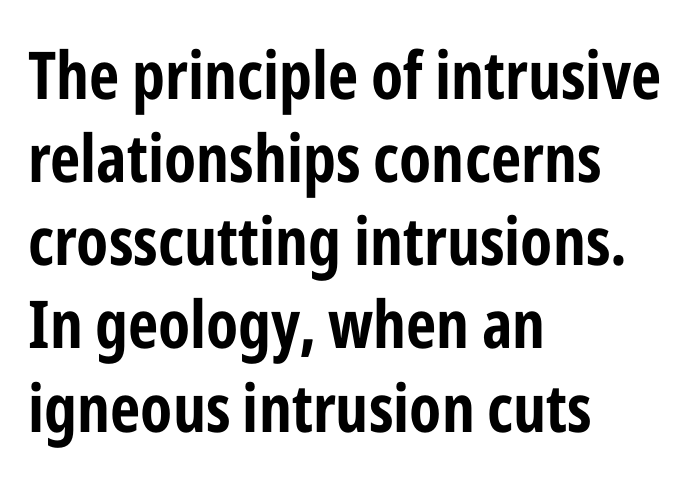
The image shows 66 px condensed sans-serif type, upright; set left-aligned, normal line spacing (1.26x), normal letter spacing, not underlined; low stroke contrast and a medium x-height.
